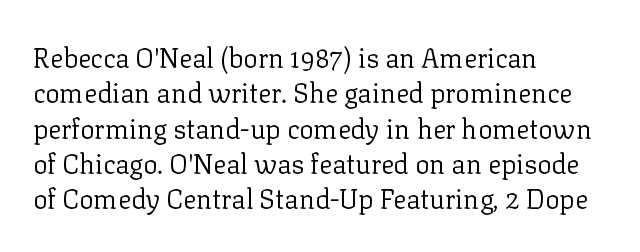
Q: Is the text bold? A: No.
Q: Is the text italic (slanted)? A: No, it is upright.
Q: Is the text underlined? A: No.
Q: How is the paragraph aligned? A: Left-aligned.
Q: Is the spacing between letters normal or unusually wide? A: Normal.
Q: Is the spacing between lines tight, normal or loose? A: Normal.
